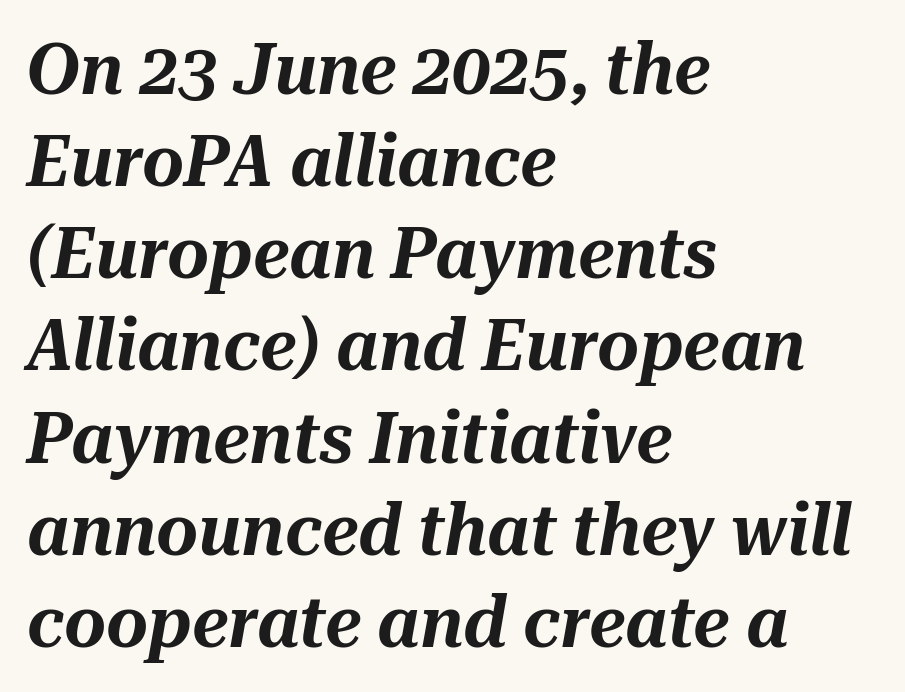
{"italic": "yes", "lean": "right", "slant_degrees": 10, "width": "normal", "stroke_contrast": "medium", "x_height": "medium", "monospaced": "no", "underline": "no", "align": "left", "line_spacing": "normal", "line_spacing_ratio": 1.28, "letter_spacing": "normal", "letter_spacing_em": 0.0, "glyph_px": 72}
